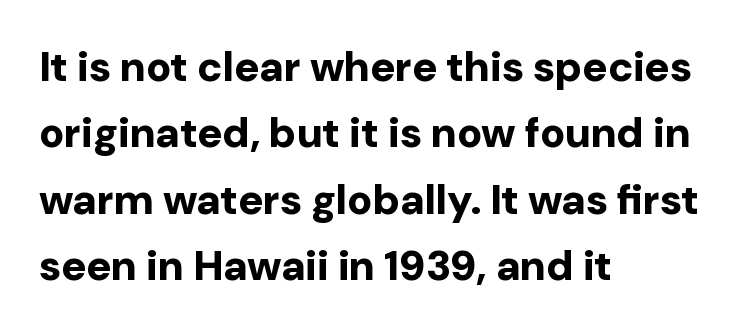
Q: Is the text bold? A: Yes.
Q: Is the text italic (slanted)? A: No, it is upright.
Q: Is the typeface a serif or a sans-serif typeface? A: Sans-serif.
Q: Is the text underlined? A: No.
Q: How is the paragraph aligned? A: Left-aligned.
Q: Is the spacing between letters normal or unusually wide? A: Normal.
Q: Is the spacing between lines tight, normal or loose? A: Normal.
Q: Width (condensed, normal, or wide)? A: Normal.
Q: Stroke contrast? A: Low.
Q: x-height? A: Medium.
Q: Monospaced? A: No.
